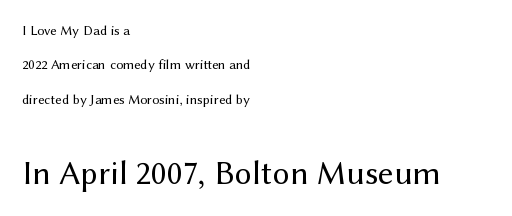
The image shows 34 px regular-weight sans-serif type, upright; set left-aligned, loose line spacing (2.46x), normal letter spacing, not underlined; the second (bottom) block is 2.43x larger; medium stroke contrast and a medium x-height.
